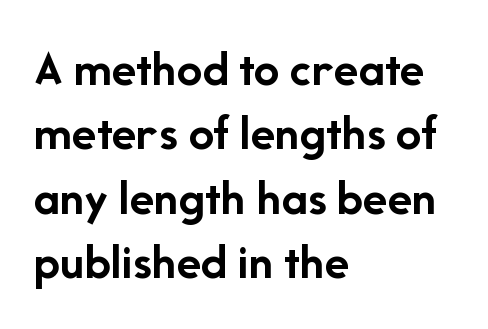
Check under the words: just untouched page. Notice how thick the strokes are: this is what a full bold looks like. Proportional: the letters do not fall into vertical columns. A classic flush-left, rag-right setting is used for this passage.
